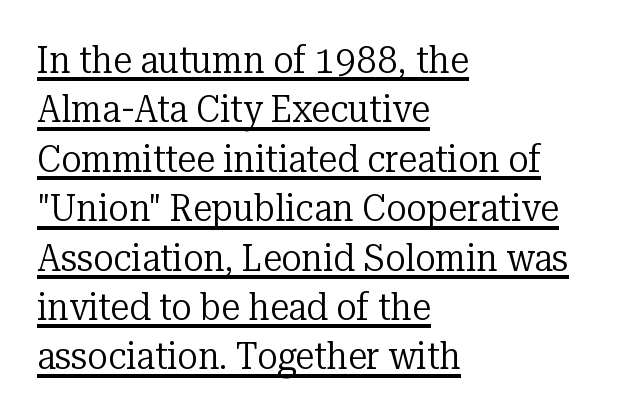
{"serif": "yes", "italic": "no", "bold": "no", "weight": "regular", "width": "normal", "stroke_contrast": "low", "x_height": "medium", "monospaced": "no", "underline": "yes", "align": "left", "line_spacing": "normal", "line_spacing_ratio": 1.3, "letter_spacing": "normal", "letter_spacing_em": 0.0, "glyph_px": 38}
